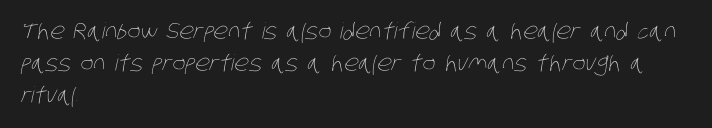
The image shows 22 px text type; set left-aligned, normal line spacing (1.46x), normal letter spacing, not underlined.
